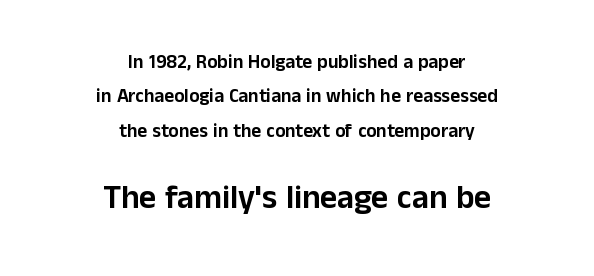
Q: Is the text italic (slanted)? A: No, it is upright.
Q: Is the typeface a serif or a sans-serif typeface? A: Sans-serif.
Q: Is the text underlined? A: No.
Q: How is the paragraph aligned? A: Centered.
Q: Is the spacing between letters normal or unusually wide? A: Normal.
Q: Which block of text is set in a larger size, the first (top) or the second (bottom)? A: The second (bottom) one.
Q: Width (condensed, normal, or wide)? A: Normal.
Q: Stroke contrast? A: Low.
Q: x-height? A: Medium.
Q: Monospaced? A: No.
